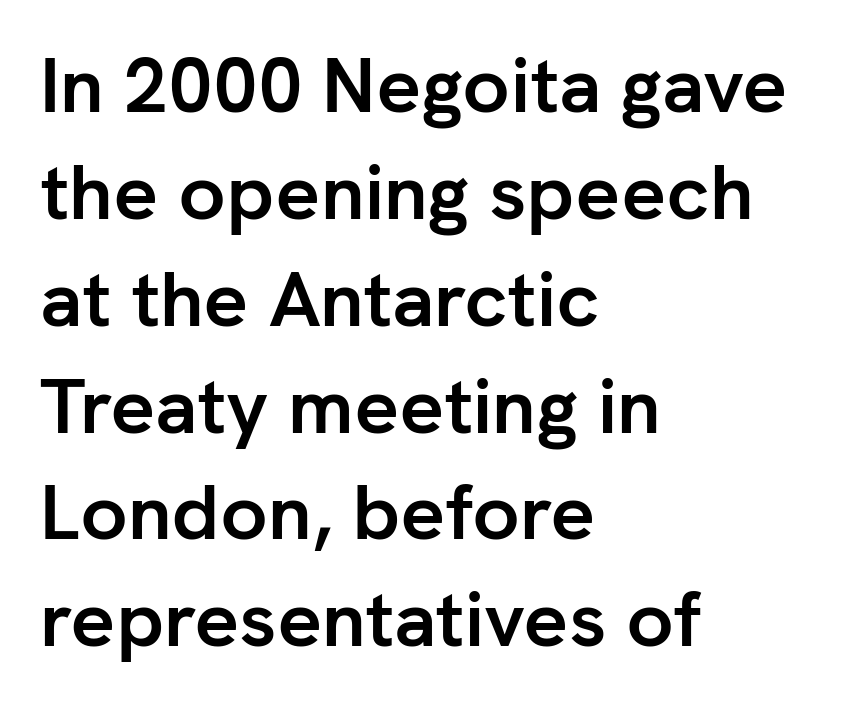
Q: Is the text bold? A: Yes.
Q: Is the text italic (slanted)? A: No, it is upright.
Q: Is the typeface a serif or a sans-serif typeface? A: Sans-serif.
Q: Is the text underlined? A: No.
Q: How is the paragraph aligned? A: Left-aligned.
Q: Is the spacing between letters normal or unusually wide? A: Normal.
Q: Is the spacing between lines tight, normal or loose? A: Normal.
Q: Width (condensed, normal, or wide)? A: Normal.
Q: Stroke contrast? A: Low.
Q: x-height? A: Medium.
Q: Monospaced? A: No.
